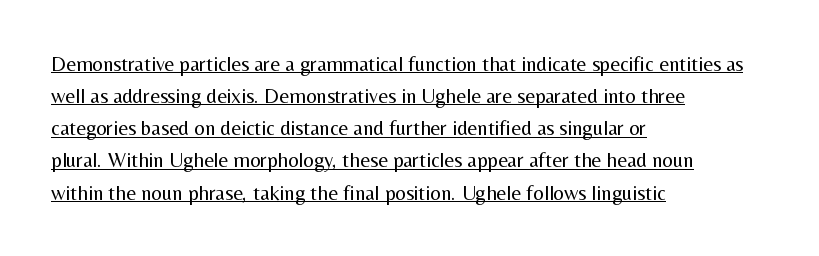
Inter-character spacing is left at the font's built-in metrics. Layout note: lines flush left. Students, observe: this is what conventionally led text looks like. You can tell it's not italic because the verticals are truly vertical.
